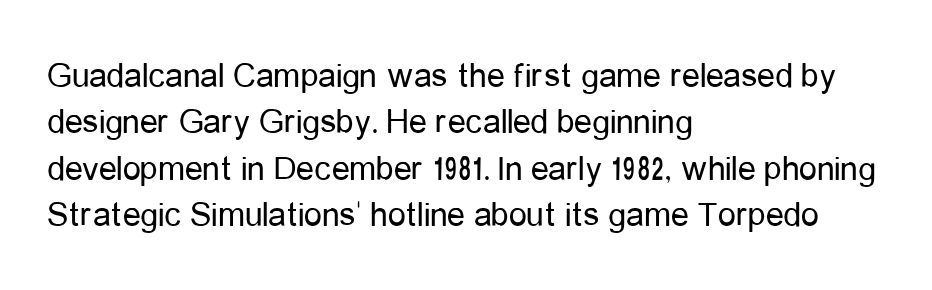
Q: Is the text bold? A: No.
Q: Is the text italic (slanted)? A: No, it is upright.
Q: Is the typeface a serif or a sans-serif typeface? A: Sans-serif.
Q: Is the text underlined? A: No.
Q: How is the paragraph aligned? A: Left-aligned.
Q: Is the spacing between letters normal or unusually wide? A: Normal.
Q: Is the spacing between lines tight, normal or loose? A: Normal.
Q: Width (condensed, normal, or wide)? A: Condensed.
Q: Stroke contrast? A: Low.
Q: x-height? A: Medium.
Q: Monospaced? A: No.
